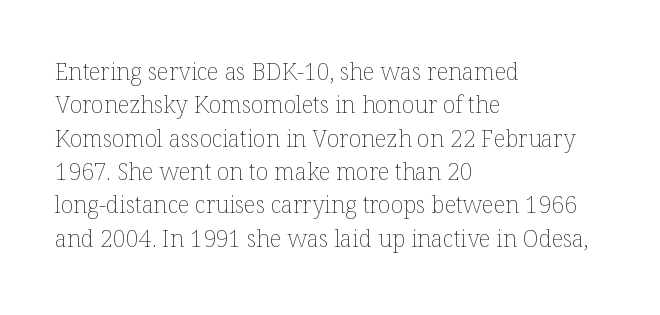
How would I describe the line gaps? Plain and ordinary. Just letters on the line, the space beneath them empty. Alignment: flush left. In terms of posture, this sample is upright.
